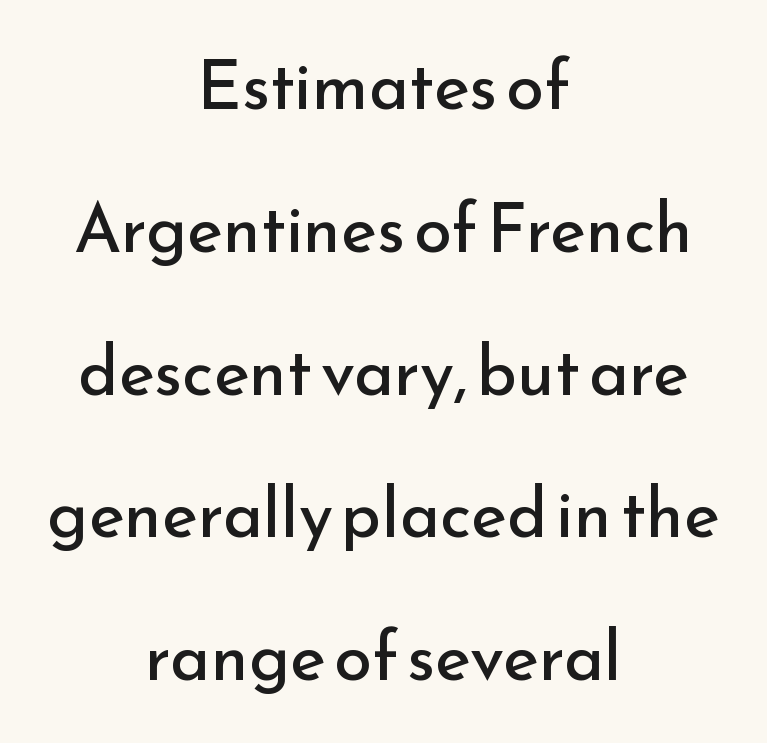
The cut favours lightness, reaching ordinary text weight at its darkest. The foot of each line stays bare and open. These lines are rendered in a variable-pitch font. Quick note: interline space is abundant.
